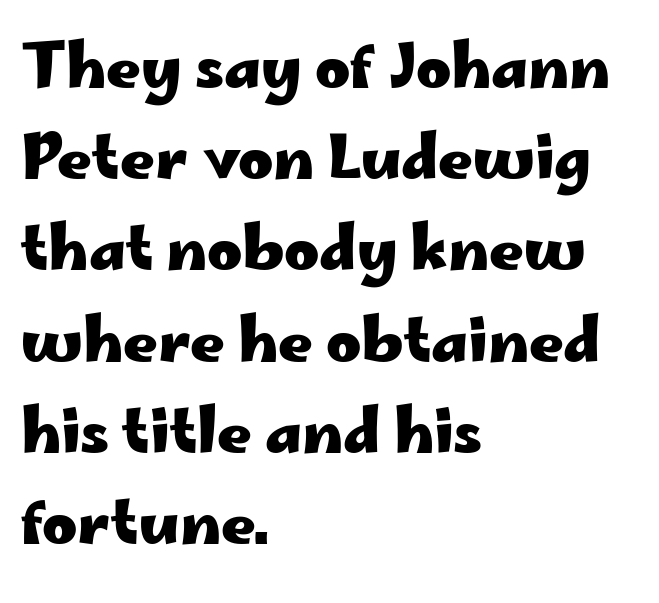
The image shows 60 px heavy, wide sans-serif type, upright; set left-aligned, normal line spacing (1.52x), normal letter spacing, not underlined; low stroke contrast and a small x-height.
